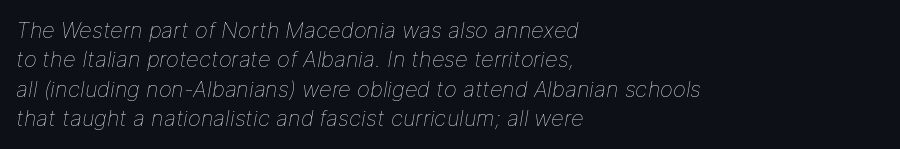
{"italic": "yes", "lean": "right", "slant_degrees": 9, "bold": "no", "underline": "no", "align": "left", "line_spacing": "normal", "line_spacing_ratio": 1.34, "letter_spacing": "normal", "letter_spacing_em": 0.0, "glyph_px": 22}
